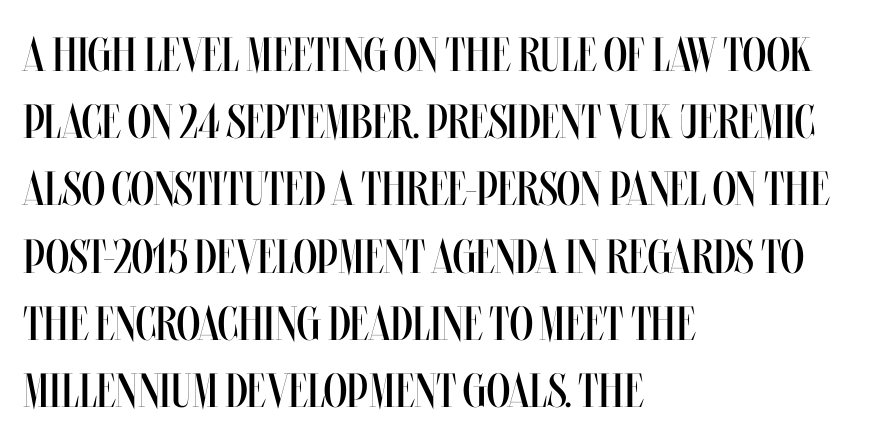
The image shows 48 px regular-weight, condensed type, upright; set left-aligned, normal line spacing (1.4x), normal letter spacing, not underlined; medium stroke contrast and a large x-height.
